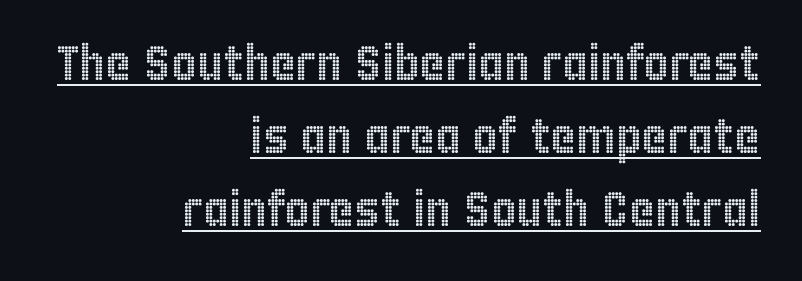
{"italic": "no", "width": "condensed", "x_height": "large", "monospaced": "no", "underline": "yes", "align": "right", "line_spacing": "normal", "line_spacing_ratio": 1.49, "letter_spacing": "normal", "letter_spacing_em": 0.0, "glyph_px": 49}
